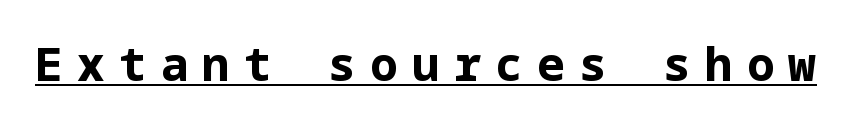
{"serif": "no", "italic": "no", "bold": "yes", "weight": "bold", "width": "normal", "stroke_contrast": "low", "x_height": "medium", "underline": "yes", "letter_spacing": "wide", "letter_spacing_em": 0.31, "glyph_px": 46}
